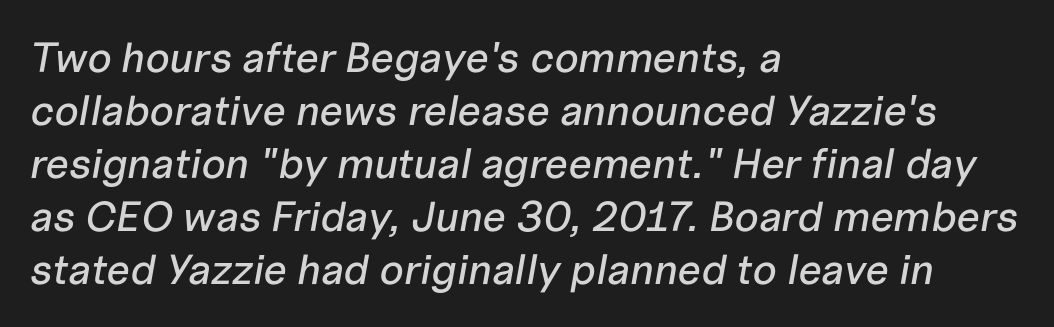
{"italic": "yes", "lean": "right", "slant_degrees": 10, "width": "normal", "stroke_contrast": "low", "x_height": "medium", "monospaced": "no", "underline": "no", "align": "left", "line_spacing": "normal", "line_spacing_ratio": 1.26, "letter_spacing": "normal", "letter_spacing_em": 0.0, "glyph_px": 42}
